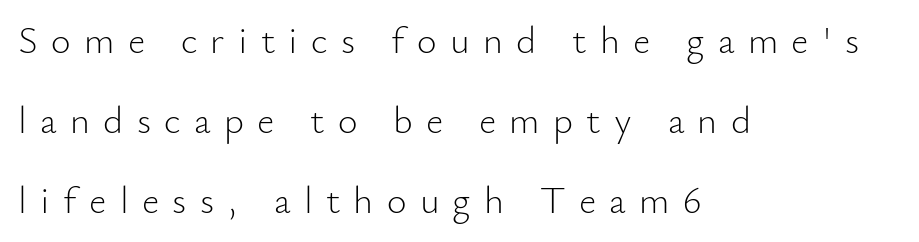
{"serif": "no", "italic": "no", "bold": "no", "weight": "light", "width": "normal", "stroke_contrast": "low", "x_height": "small", "monospaced": "no", "underline": "no", "align": "left", "line_spacing": "loose", "line_spacing_ratio": 2.1, "letter_spacing": "wide", "letter_spacing_em": 0.35, "glyph_px": 38}
